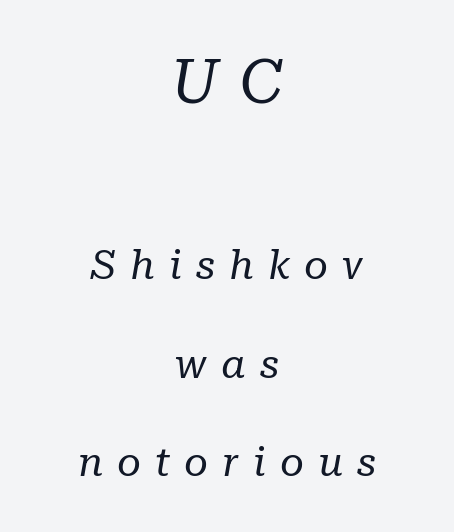
Q: Is the text bold? A: No.
Q: Is the text italic (slanted)? A: Yes, it leans right by about 10 degrees.
Q: Is the typeface a serif or a sans-serif typeface? A: Serif.
Q: Is the text underlined? A: No.
Q: How is the paragraph aligned? A: Centered.
Q: Is the spacing between letters normal or unusually wide? A: Unusually wide.
Q: Is the spacing between lines tight, normal or loose? A: Loose.
Q: Which block of text is set in a larger size, the first (top) or the second (bottom)? A: The first (top) one.
Q: Width (condensed, normal, or wide)? A: Normal.
Q: Stroke contrast? A: Low.
Q: x-height? A: Medium.
Q: Monospaced? A: No.
